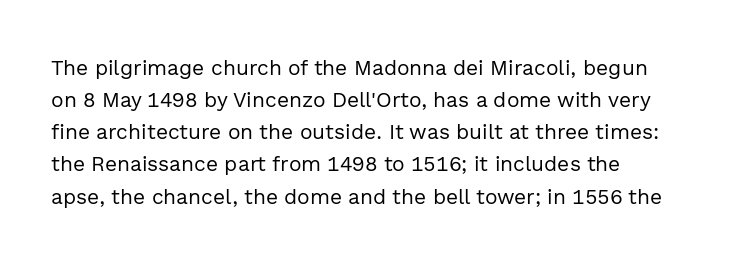
{"italic": "no", "bold": "no", "underline": "no", "line_spacing": "normal", "line_spacing_ratio": 1.53, "letter_spacing": "normal", "letter_spacing_em": 0.0, "glyph_px": 21}
